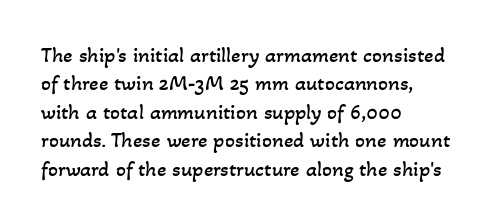
The image shows 22 px text type; set left-aligned, normal line spacing (1.29x), normal letter spacing, not underlined.
